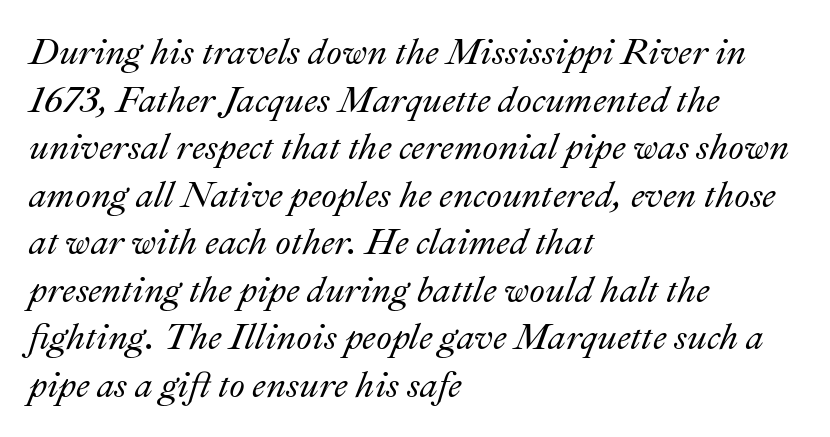
The image shows 36 px text type, italic (leaning right); set left-aligned, normal line spacing (1.32x), normal letter spacing, not underlined; medium stroke contrast and a small x-height.
